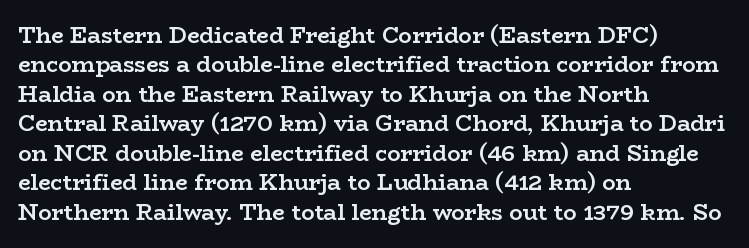
{"italic": "no", "bold": "yes", "underline": "no", "align": "left", "line_spacing": "normal", "line_spacing_ratio": 1.34, "letter_spacing": "normal", "letter_spacing_em": 0.0, "glyph_px": 22}
